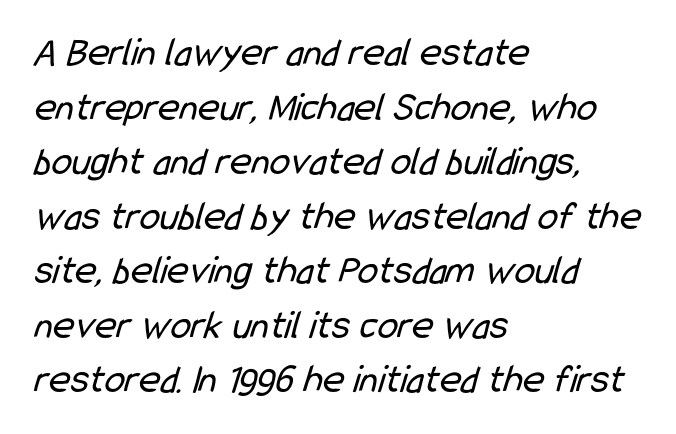
The image shows 41 px regular-weight, condensed sans-serif type; set left-aligned, normal line spacing (1.33x), normal letter spacing, not underlined; low stroke contrast and a medium x-height.
